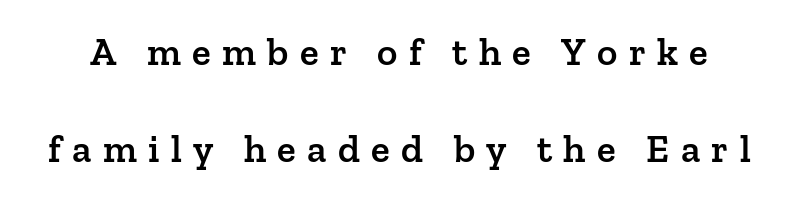
{"serif": "yes", "italic": "no", "bold": "semi", "weight": "semibold", "width": "normal", "stroke_contrast": "low", "x_height": "medium", "monospaced": "no", "underline": "no", "line_spacing": "loose", "line_spacing_ratio": 2.48, "letter_spacing": "wide", "letter_spacing_em": 0.29, "glyph_px": 39}
